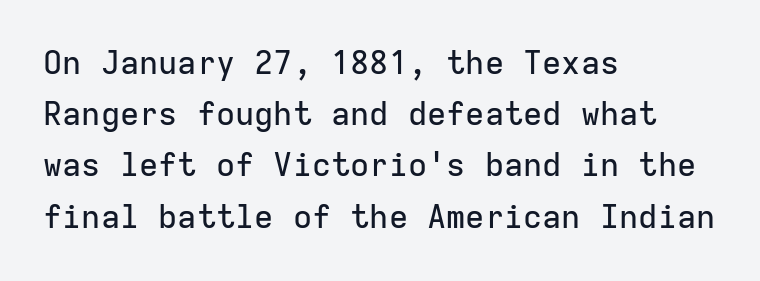
The image shows 32 px sans-serif type, upright, monospaced; set left-aligned, normal line spacing (1.6x), normal letter spacing, not underlined; low stroke contrast and a medium x-height.
